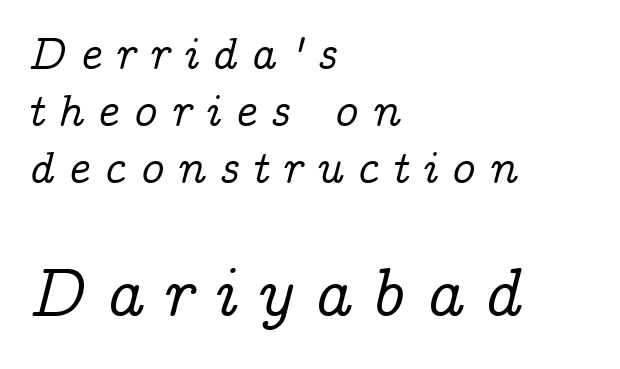
The image shows 69 px serif type, italic (leaning right); set left-aligned, line spacing 1.24x, unusually wide letter spacing (+0.29 em), not underlined; the second (bottom) block is 1.5x larger; low stroke contrast and a medium x-height.
